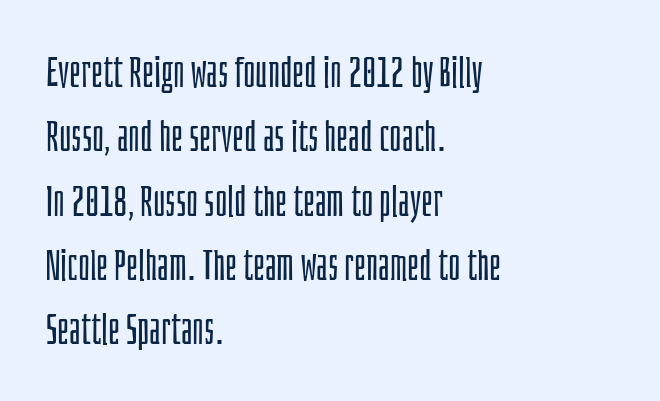
Q: Is the text bold? A: No.
Q: Is the text italic (slanted)? A: No, it is upright.
Q: Is the typeface a serif or a sans-serif typeface? A: Sans-serif.
Q: Is the text underlined? A: No.
Q: How is the paragraph aligned? A: Left-aligned.
Q: Is the spacing between letters normal or unusually wide? A: Normal.
Q: Is the spacing between lines tight, normal or loose? A: Normal.
Q: Width (condensed, normal, or wide)? A: Condensed.
Q: Stroke contrast? A: Low.
Q: x-height? A: Large.
Q: Monospaced? A: No.
